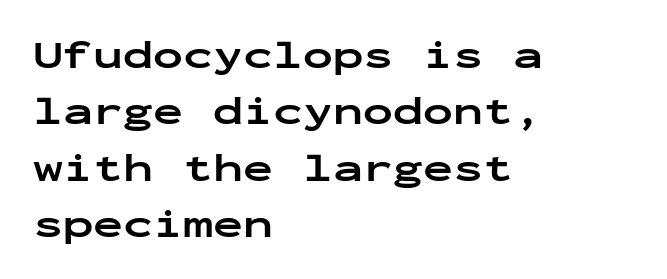
The image shows 40 px bold, wide sans-serif type, upright, monospaced; set left-aligned, normal line spacing (1.41x), normal letter spacing, not underlined; low stroke contrast and a medium x-height.
